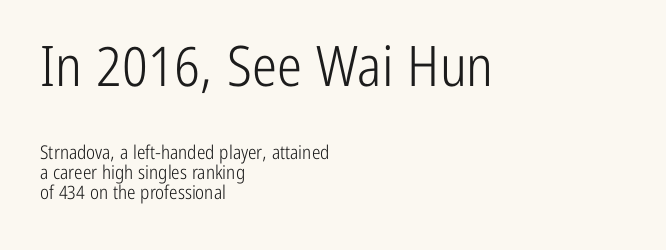
No heavy texture on the line: the type isn't bold. The paragraph shown leans on its left margin. The zone under the glyphs is completely vacant. Quick note: not italic, upright. The tracking reads as untouched default to a designer's eye.
